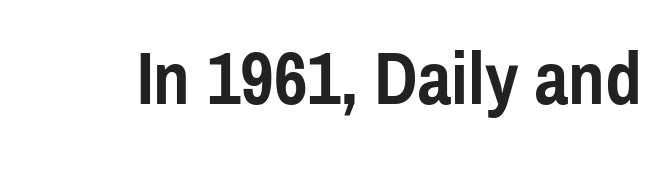
The type family on display is of the sans-serif kind. Caption: standard tracking, unaltered. Type without underlining. The letters advance in unequal steps, a hallmark of proportional type. Style check: upright.
